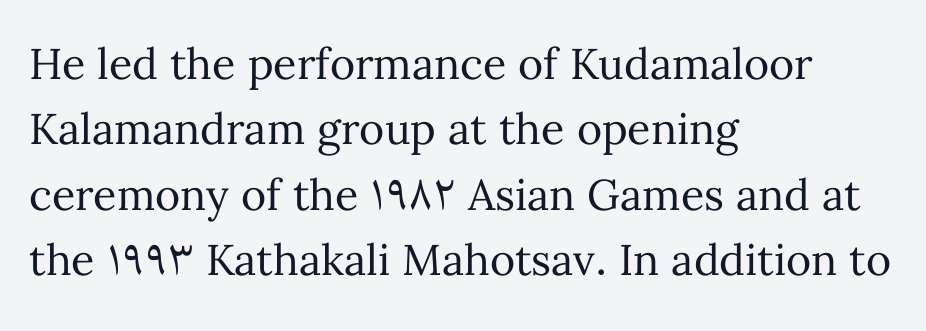
{"italic": "no", "bold": "no", "weight": "regular", "width": "normal", "stroke_contrast": "medium", "x_height": "medium", "monospaced": "no", "underline": "no", "align": "left", "line_spacing": "normal", "line_spacing_ratio": 1.52, "letter_spacing": "normal", "letter_spacing_em": 0.0, "glyph_px": 43}
